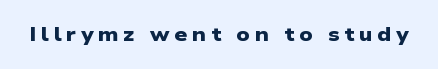
Clear beneath every line of the passage. Short note: letters widely spaced. Summary of weight: heavy, a full bold.
